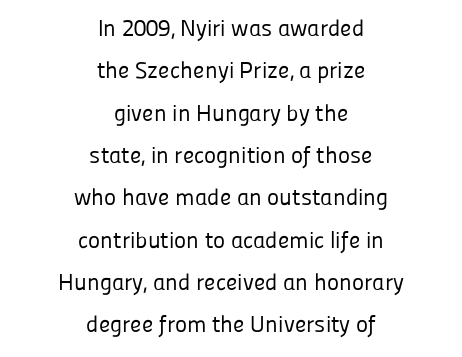
The image shows 23 px text type, upright; set centered, line spacing 1.84x, normal letter spacing, not underlined.
